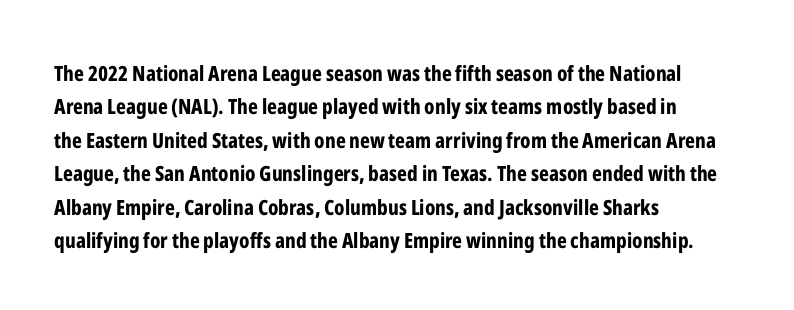
The lines sit at an ordinary, default distance from one another. Bare-footed words on every line. The rendering uses a bold face; every stroke is thick and dark. Posture: upright roman.
